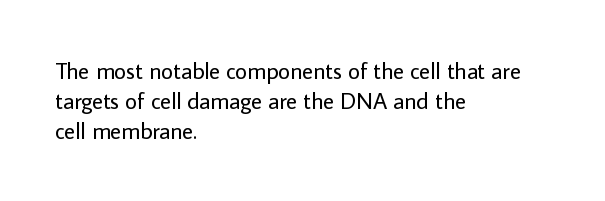
The image shows 23 px text type, upright; set left-aligned, normal line spacing (1.3x), normal letter spacing, not underlined.
